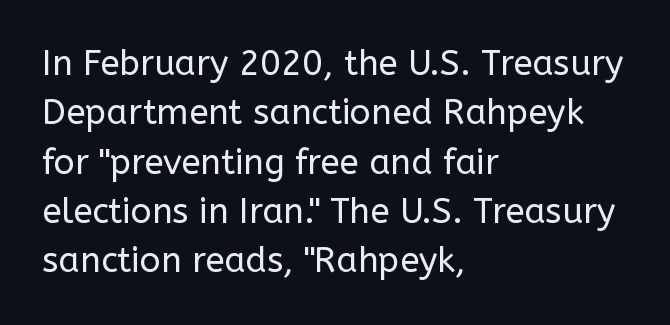
Q: Is the text bold? A: No.
Q: Is the text italic (slanted)? A: No, it is upright.
Q: Is the typeface a serif or a sans-serif typeface? A: Sans-serif.
Q: Is the text underlined? A: No.
Q: How is the paragraph aligned? A: Left-aligned.
Q: Is the spacing between letters normal or unusually wide? A: Normal.
Q: Is the spacing between lines tight, normal or loose? A: Normal.
Q: Width (condensed, normal, or wide)? A: Normal.
Q: Stroke contrast? A: Low.
Q: x-height? A: Medium.
Q: Monospaced? A: No.
